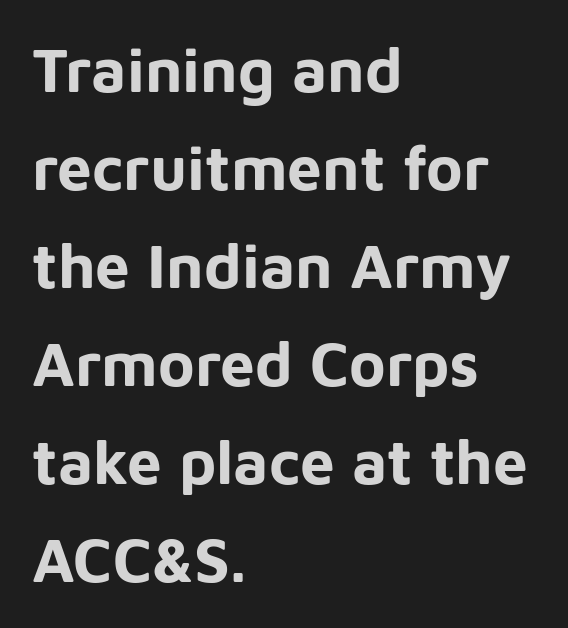
Q: Is the text bold? A: Yes.
Q: Is the text italic (slanted)? A: No, it is upright.
Q: Is the typeface a serif or a sans-serif typeface? A: Sans-serif.
Q: Is the text underlined? A: No.
Q: How is the paragraph aligned? A: Left-aligned.
Q: Is the spacing between letters normal or unusually wide? A: Normal.
Q: Is the spacing between lines tight, normal or loose? A: Normal.
Q: Width (condensed, normal, or wide)? A: Normal.
Q: Stroke contrast? A: Low.
Q: x-height? A: Medium.
Q: Monospaced? A: No.
